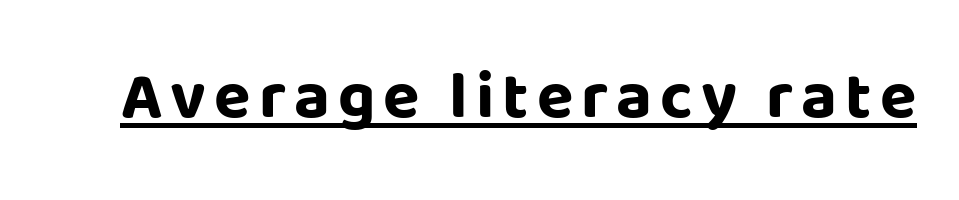
Stroke terminals: plain, sans-serif. The rendering uses the underline text-decoration. These lines are rendered in a variable-pitch font. Chunky letters — that's bold for sure.
